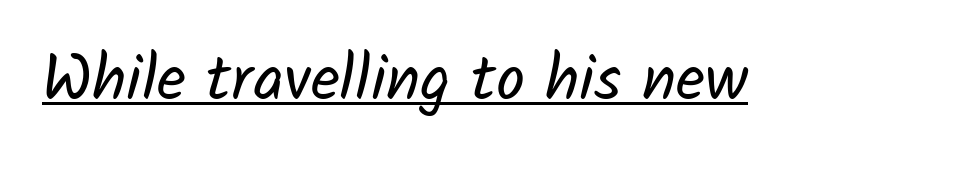
Q: Is the text bold? A: No.
Q: Is the typeface a serif or a sans-serif typeface? A: Sans-serif.
Q: Is the text underlined? A: Yes.
Q: Is the spacing between letters normal or unusually wide? A: Normal.
Q: Width (condensed, normal, or wide)? A: Normal.
Q: Stroke contrast? A: Low.
Q: x-height? A: Medium.
Q: Monospaced? A: No.
